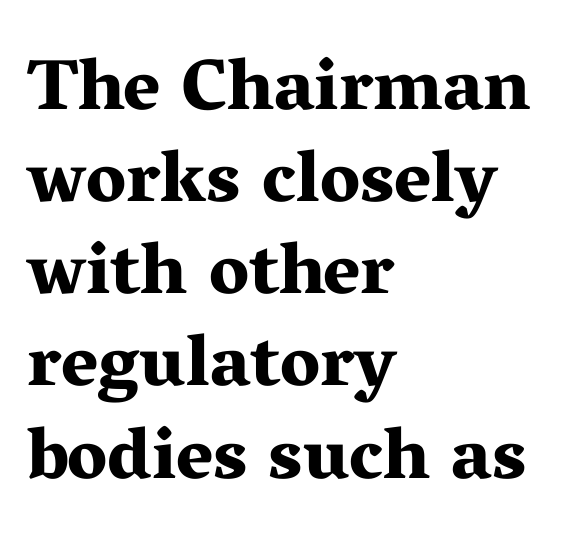
Vertical strokes here are truly vertical. The letters are bold, with thick, heavy strokes. This sample has the flowing, uneven cadence of proportional lettering. The rendering uses a moderate line-height, typical for paragraphs. The letters carry serifs — small finishing strokes at the ends of their stems. The paragraph shown leans on its left margin.
